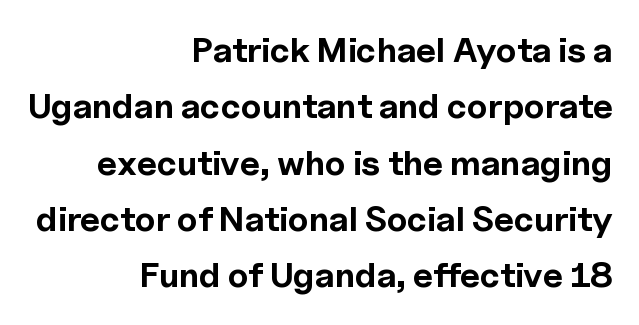
Q: Is the text bold? A: Yes.
Q: Is the text italic (slanted)? A: No, it is upright.
Q: Is the typeface a serif or a sans-serif typeface? A: Sans-serif.
Q: Is the text underlined? A: No.
Q: How is the paragraph aligned? A: Right-aligned.
Q: Is the spacing between letters normal or unusually wide? A: Normal.
Q: Is the spacing between lines tight, normal or loose? A: Normal.
Q: Width (condensed, normal, or wide)? A: Normal.
Q: x-height? A: Medium.
Q: Monospaced? A: No.
